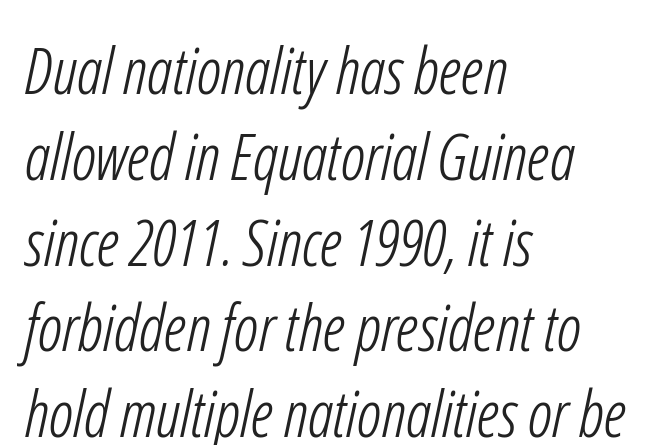
Q: Is the text bold? A: No.
Q: Is the typeface a serif or a sans-serif typeface? A: Sans-serif.
Q: Is the text underlined? A: No.
Q: How is the paragraph aligned? A: Left-aligned.
Q: Is the spacing between letters normal or unusually wide? A: Normal.
Q: Is the spacing between lines tight, normal or loose? A: Normal.
Q: Width (condensed, normal, or wide)? A: Condensed.
Q: Stroke contrast? A: Low.
Q: x-height? A: Medium.
Q: Monospaced? A: No.
